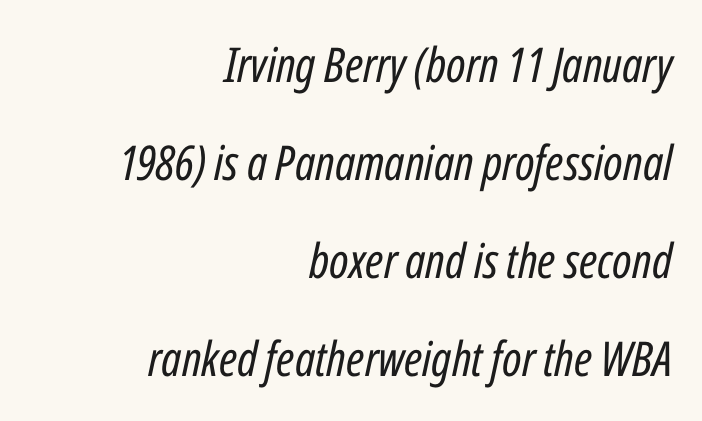
Nobody touched the tracking dial on this one. Underline: absent. Tall strokes in this sample are angled rather than plumb. The letters advance in unequal steps, a hallmark of proportional type. Every row of glyphs terminates at an identical x-position on the right. These glyphs show unthickened strokes, regular width or finer.
